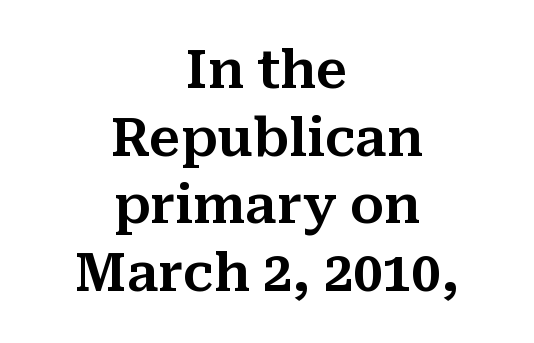
Vertical strokes here are truly vertical. The letters advance in unequal steps, a hallmark of proportional type. Neither beginnings nor endings align; midpoints do. Honestly, the row spacing looks completely unremarkable. No word sits above an underline.
